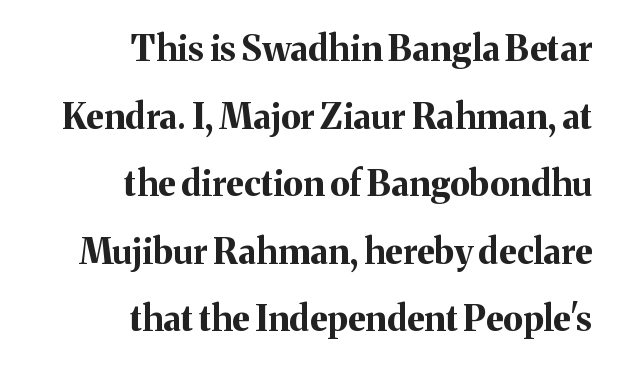
Weight: bold. The lines in this sample share a right terminus and differ only in where they begin. Yep, those are serifs on the letters. This rendering features lettering with no underline. These lines keep a tight, regular rhythm from letter to letter.
